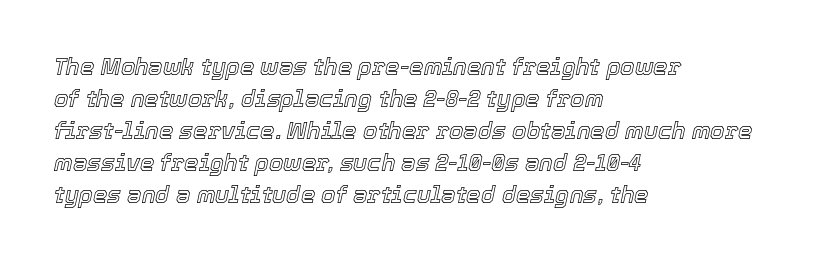
The lines sit at an ordinary, default distance from one another. It's the slanting kind of type. The face used here is rendered with its standard letterfit. Each line starts at the same left margin while the right side varies.
